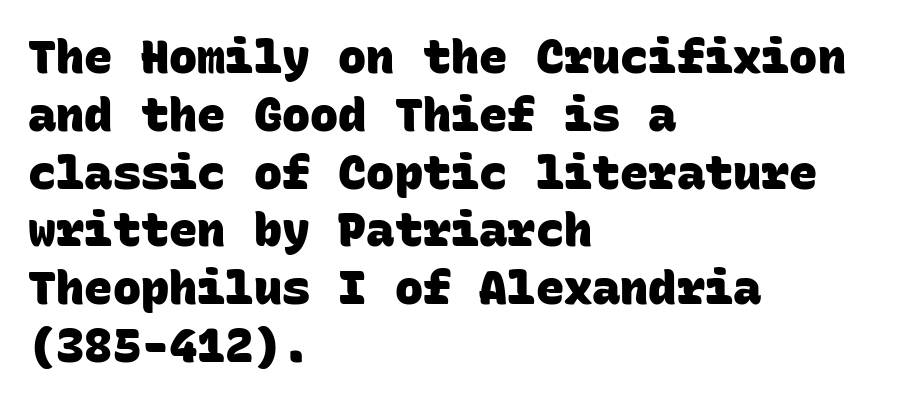
Q: Is the text bold? A: Yes.
Q: Is the typeface a serif or a sans-serif typeface? A: Sans-serif.
Q: Is the text underlined? A: No.
Q: How is the paragraph aligned? A: Left-aligned.
Q: Is the spacing between letters normal or unusually wide? A: Normal.
Q: Width (condensed, normal, or wide)? A: Normal.
Q: Stroke contrast? A: Low.
Q: x-height? A: Large.
Q: Monospaced? A: Yes.
